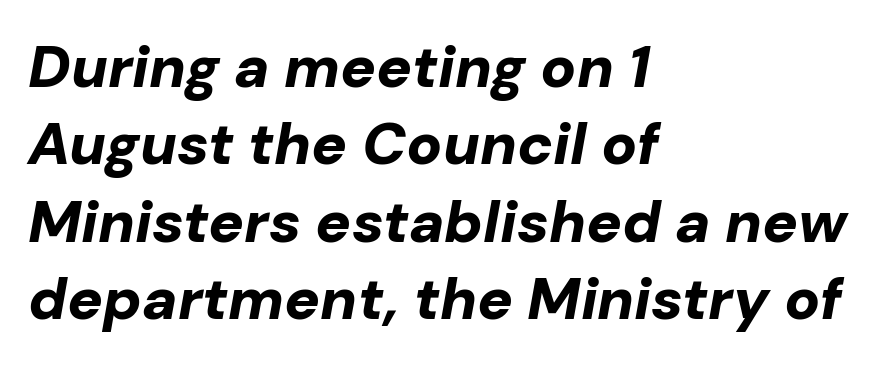
Check the space under the baseline: it is left empty. Think of a printed novel: that variable character pitch is what you see here. Observe the ordinary spacing: letters are neighbours, not strangers. Look at the stroke-to-counter ratio: heavy, a bold. The lettering tilts uniformly, giving the passage an italic look.
